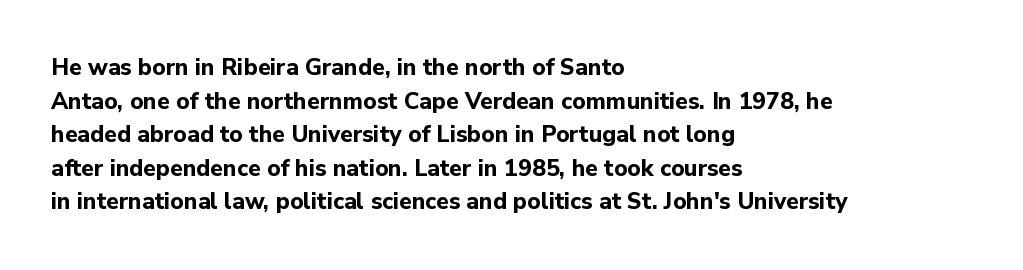
Q: Is the text bold? A: Yes.
Q: Is the text italic (slanted)? A: No, it is upright.
Q: Is the text underlined? A: No.
Q: How is the paragraph aligned? A: Left-aligned.
Q: Is the spacing between letters normal or unusually wide? A: Normal.
Q: Is the spacing between lines tight, normal or loose? A: Normal.
